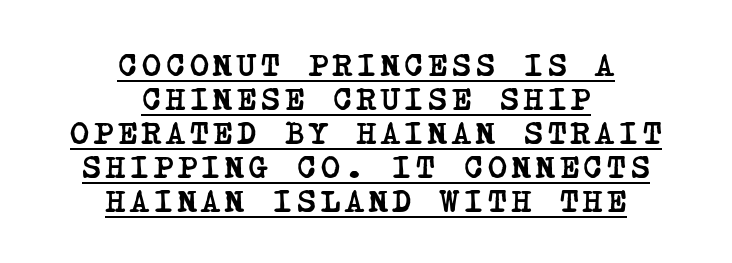
{"serif": "yes", "bold": "yes", "weight": "semibold", "width": "condensed", "stroke_contrast": "low", "x_height": "large", "underline": "yes", "align": "center", "line_spacing": "tight", "line_spacing_ratio": 1.06, "glyph_px": 32}
